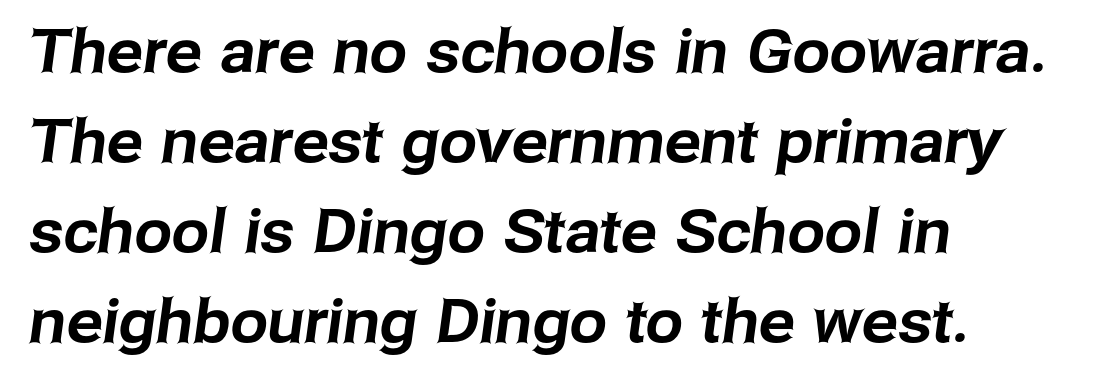
The image shows 60 px sans-serif type; set left-aligned, normal line spacing (1.5x), normal letter spacing, not underlined; low stroke contrast and a medium x-height.
